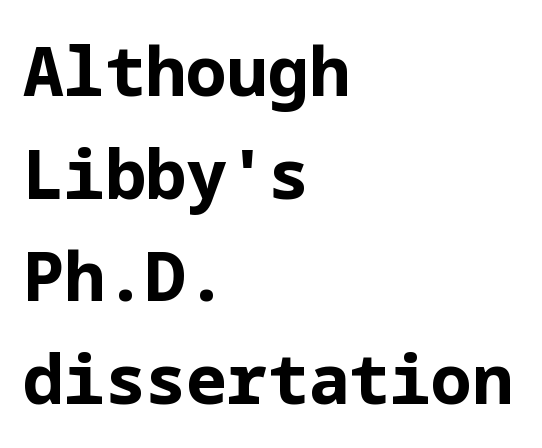
The image shows 68 px bold sans-serif type, upright; set left-aligned, normal line spacing (1.51x), normal letter spacing, not underlined; low stroke contrast and a medium x-height.
